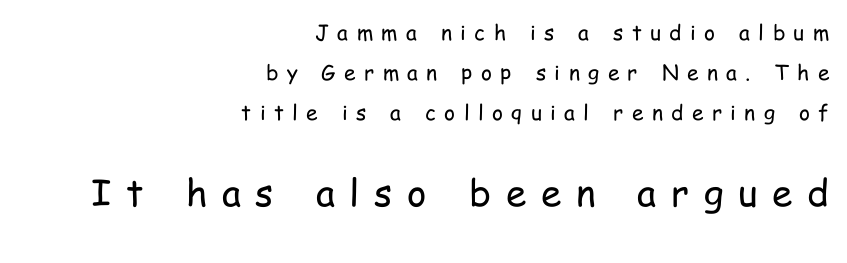
Q: Is the text bold? A: No.
Q: Is the text italic (slanted)? A: No, it is upright.
Q: Is the typeface a serif or a sans-serif typeface? A: Sans-serif.
Q: Is the text underlined? A: No.
Q: How is the paragraph aligned? A: Right-aligned.
Q: Is the spacing between letters normal or unusually wide? A: Unusually wide.
Q: Is the spacing between lines tight, normal or loose? A: Loose.
Q: Which block of text is set in a larger size, the first (top) or the second (bottom)? A: The second (bottom) one.
Q: Width (condensed, normal, or wide)? A: Condensed.
Q: Stroke contrast? A: Low.
Q: x-height? A: Medium.
Q: Monospaced? A: No.
